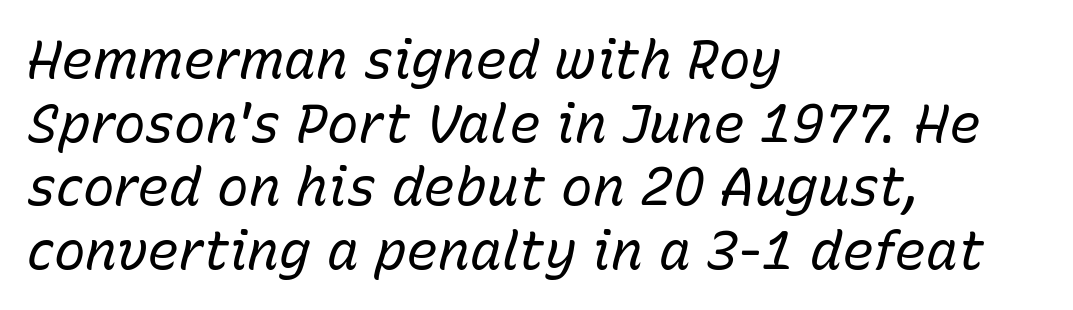
No word sits above an underline. No extra tracking has been applied to these lines. A typesetter would mark this as italic. Each line starts at the same left margin while the right side varies. Looks like regular typesetting: each glyph gets only the width it needs. Stems here are at most as thick as an everyday book face.
